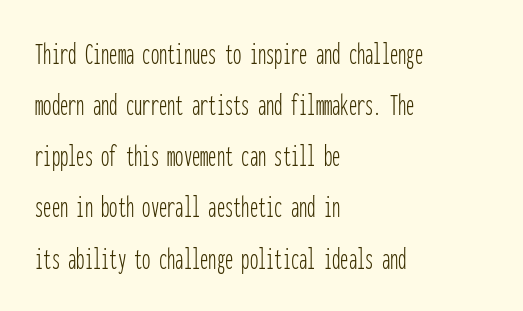
{"serif": "no", "italic": "no", "bold": "no", "weight": "thin", "width": "condensed", "stroke_contrast": "low", "x_height": "medium", "monospaced": "yes", "underline": "no", "align": "left", "line_spacing": "normal", "line_spacing_ratio": 1.55, "letter_spacing": "normal", "letter_spacing_em": 0.0, "glyph_px": 33}
